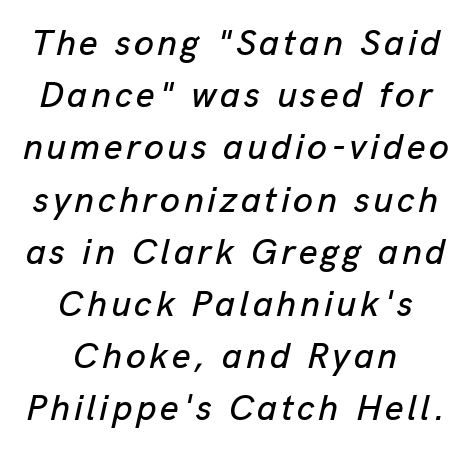
Q: Is the text italic (slanted)? A: Yes, it leans right by about 13 degrees.
Q: Is the text underlined? A: No.
Q: How is the paragraph aligned? A: Centered.
Q: Is the spacing between lines tight, normal or loose? A: Normal.
Q: Width (condensed, normal, or wide)? A: Normal.
Q: Stroke contrast? A: Low.
Q: x-height? A: Medium.
Q: Monospaced? A: No.
